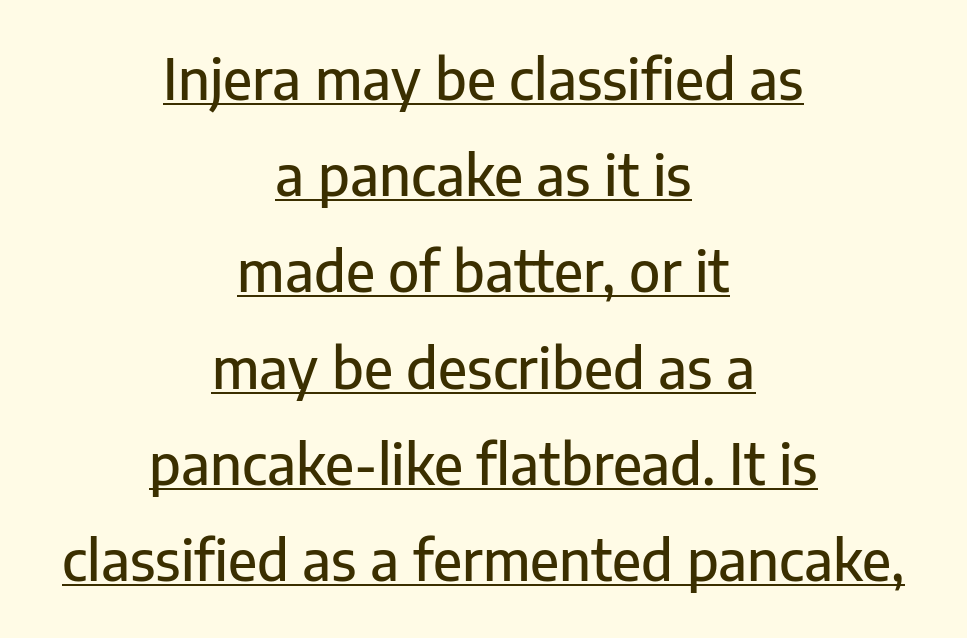
{"serif": "no", "italic": "no", "width": "normal", "stroke_contrast": "low", "x_height": "medium", "monospaced": "no", "underline": "yes", "align": "center", "line_spacing_ratio": 1.75, "letter_spacing": "normal", "letter_spacing_em": 0.0, "glyph_px": 55}
